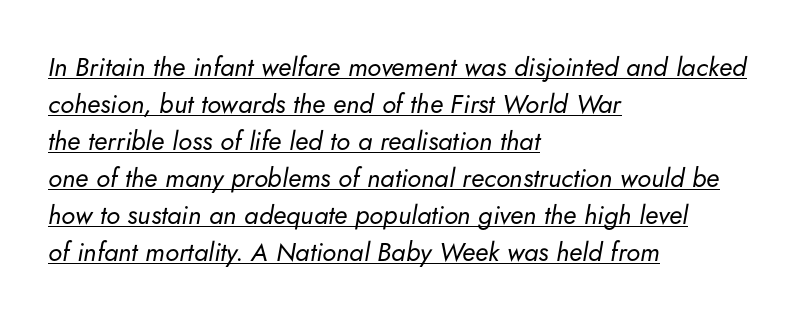
The image shows 26 px text type, italic (leaning right); set left-aligned, normal line spacing (1.42x), normal letter spacing, underlined.
